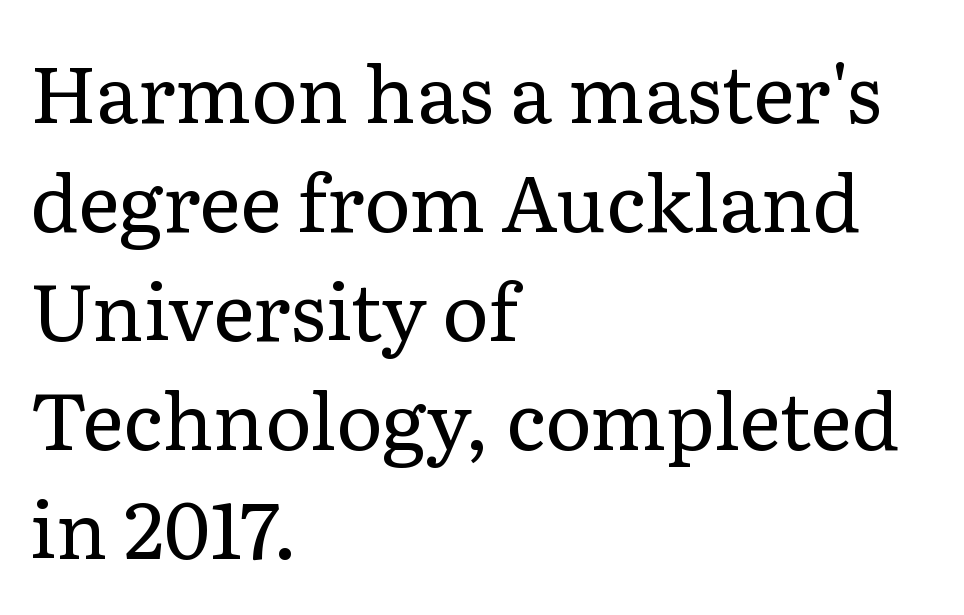
{"serif": "yes", "italic": "no", "bold": "no", "weight": "regular", "width": "normal", "stroke_contrast": "low", "x_height": "medium", "monospaced": "no", "underline": "no", "align": "left", "line_spacing": "normal", "line_spacing_ratio": 1.38, "letter_spacing": "normal", "letter_spacing_em": 0.0, "glyph_px": 79}
